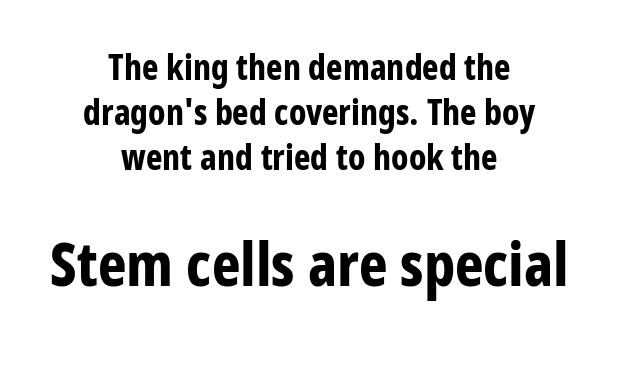
Which margin do the lines hug? Neither — every line sits in the middle. The vertical gap from one line to the next is medium. Do the characters align in a grid? No, the font is proportional. Inter-character spacing is left at the font's built-in metrics. The text was rendered using a sans face with plain stroke endings. Reading top to bottom, the characters get bigger at the block break.
